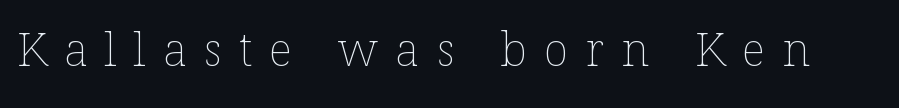
Q: Is the text bold? A: No.
Q: Is the text italic (slanted)? A: No, it is upright.
Q: Is the text underlined? A: No.
Q: Is the spacing between letters normal or unusually wide? A: Unusually wide.
Q: Width (condensed, normal, or wide)? A: Normal.
Q: Stroke contrast? A: Low.
Q: x-height? A: Medium.
Q: Monospaced? A: No.
